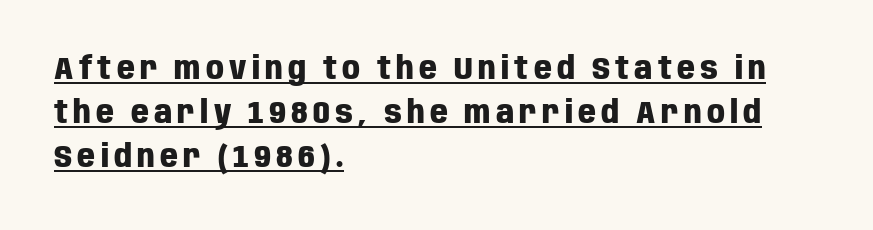
{"serif": "no", "italic": "no", "bold": "yes", "weight": "heavy", "width": "condensed", "stroke_contrast": "low", "x_height": "large", "monospaced": "no", "underline": "yes", "align": "left", "line_spacing": "normal", "line_spacing_ratio": 1.42, "glyph_px": 31}
